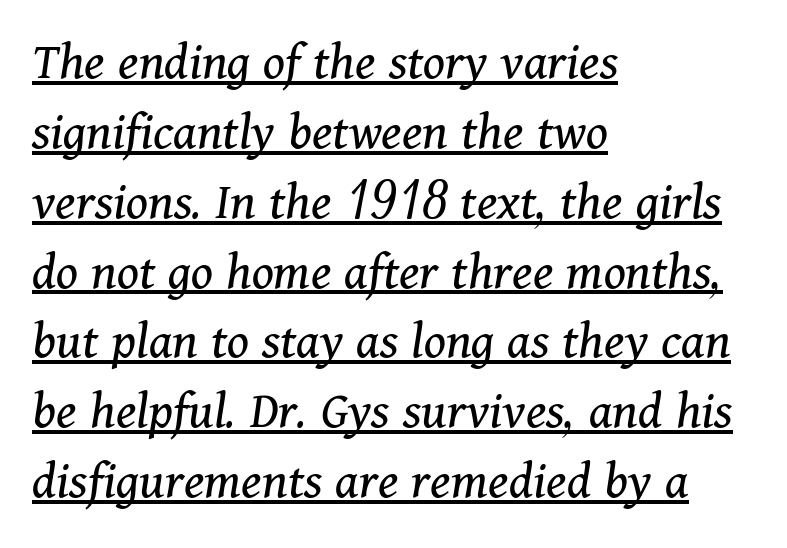
{"serif": "yes", "italic": "yes", "lean": "right", "slant_degrees": 11, "bold": "no", "weight": "regular", "width": "normal", "stroke_contrast": "medium", "x_height": "medium", "monospaced": "no", "underline": "yes", "align": "left", "line_spacing": "normal", "line_spacing_ratio": 1.27, "letter_spacing": "normal", "letter_spacing_em": 0.0, "glyph_px": 55}
